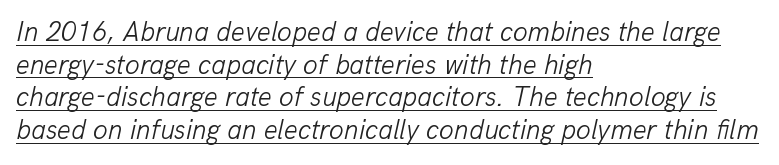
A typographer would call this underscored text. Compared with a centered layout, this one pins lines to the left instead. Rendered with sloped, italic letterforms. Glyph-to-glyph distance matches everyday printed text. Summary of weight: not heavy and not bold.
